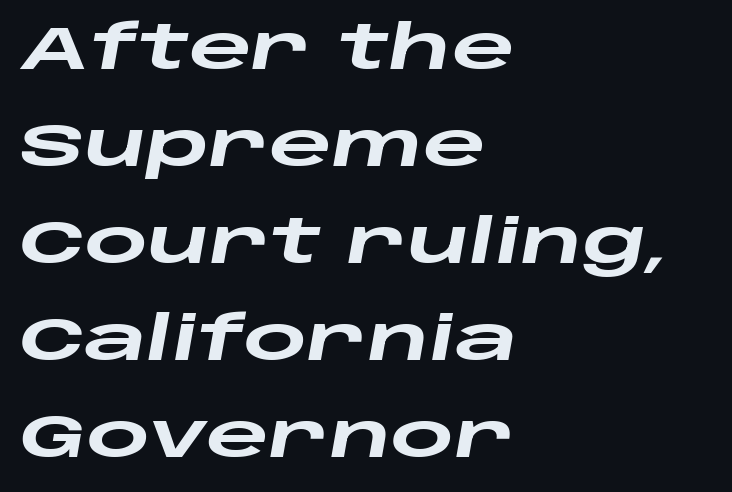
Q: Is the text bold? A: Yes.
Q: Is the text italic (slanted)? A: Yes, it leans right by about 10 degrees.
Q: Is the text underlined? A: No.
Q: How is the paragraph aligned? A: Left-aligned.
Q: Is the spacing between letters normal or unusually wide? A: Normal.
Q: Is the spacing between lines tight, normal or loose? A: Normal.
Q: Width (condensed, normal, or wide)? A: Wide.
Q: Stroke contrast? A: Low.
Q: x-height? A: Large.
Q: Monospaced? A: No.
